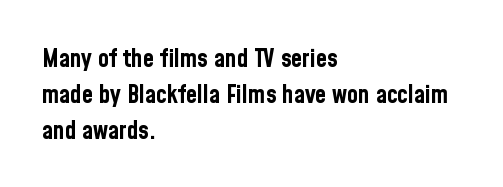
Q: Is the text bold? A: Yes.
Q: Is the text italic (slanted)? A: No, it is upright.
Q: Is the text underlined? A: No.
Q: How is the paragraph aligned? A: Left-aligned.
Q: Is the spacing between letters normal or unusually wide? A: Normal.
Q: Is the spacing between lines tight, normal or loose? A: Normal.
